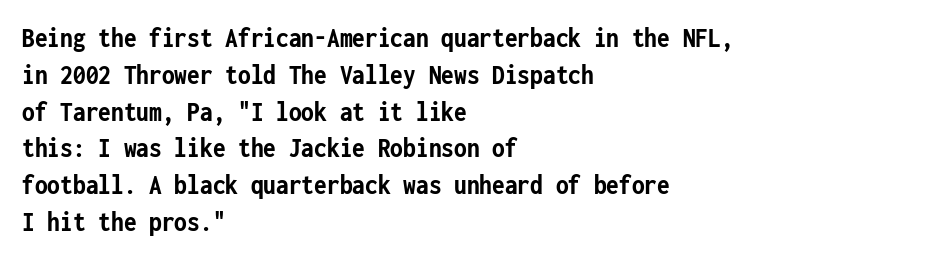
Italic? Not at all — the glyphs are vertical. The paragraph shown leans on its left margin. Words appear dense and cohesive because spacing is normal. Here the designer chose a console-style face with uniform glyph widths. The passage shown is emphatically bold.
